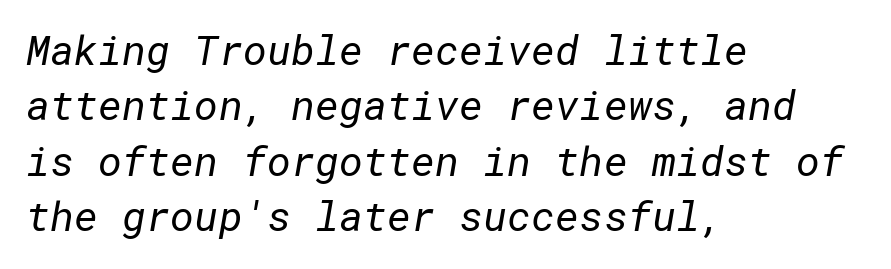
Every row of glyphs begins at an identical x-position on the left. Normally led — the rows are evenly, conventionally spaced. Each row of text sits above clean, open space. The gaps between neighbouring characters are ordinary and unremarkable. This is not heavy type; no bold has been used.
